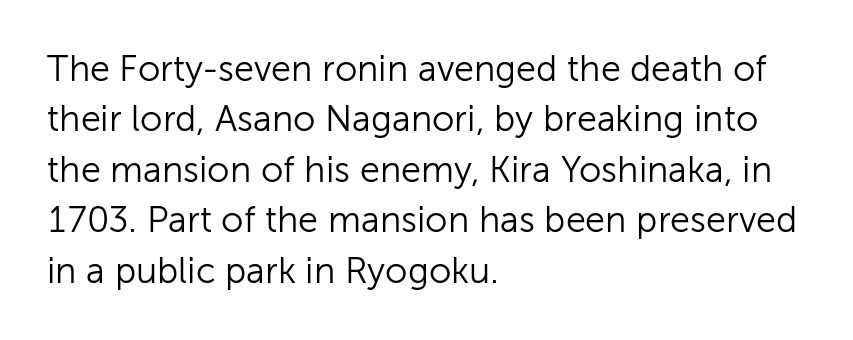
{"serif": "no", "italic": "no", "bold": "no", "weight": "light", "width": "normal", "stroke_contrast": "low", "x_height": "medium", "monospaced": "no", "underline": "no", "align": "left", "line_spacing": "normal", "line_spacing_ratio": 1.4, "letter_spacing": "normal", "letter_spacing_em": 0.0, "glyph_px": 36}
